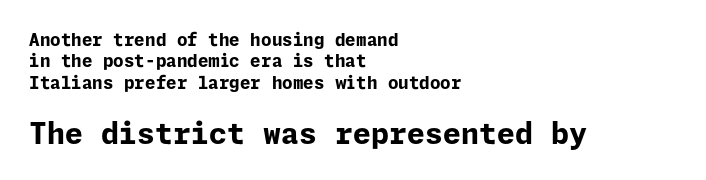
Does the bottom block carry the larger type? Yes, it does. Default kerning and tracking; the words read as compact shapes. The passage is arranged the way most books set body copy — flush left. The specimen reads as upright at a glance.
